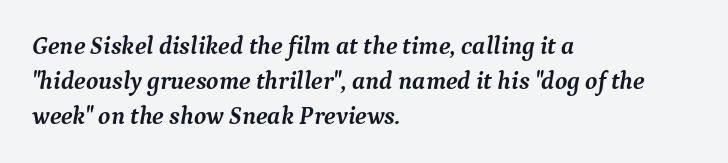
Q: Is the text bold? A: Yes.
Q: Is the text italic (slanted)? A: Yes, it leans right by about 9 degrees.
Q: Is the text underlined? A: No.
Q: How is the paragraph aligned? A: Left-aligned.
Q: Is the spacing between letters normal or unusually wide? A: Normal.
Q: Is the spacing between lines tight, normal or loose? A: Normal.
